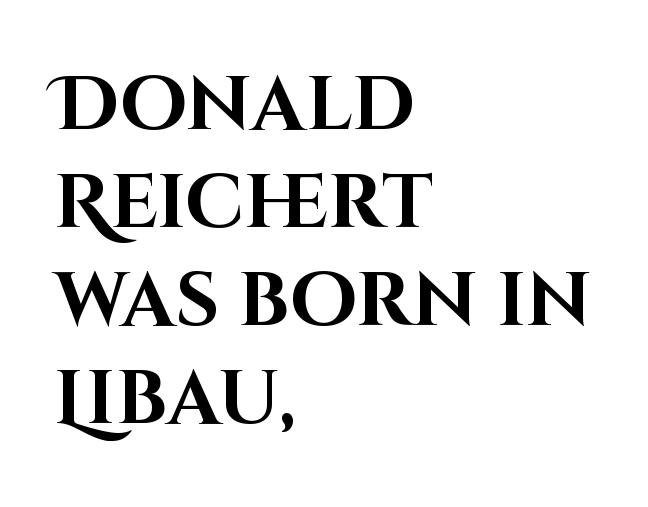
The image shows 76 px bold sans-serif type, upright; set left-aligned, normal line spacing (1.29x), normal letter spacing, not underlined; high stroke contrast and a large x-height.
